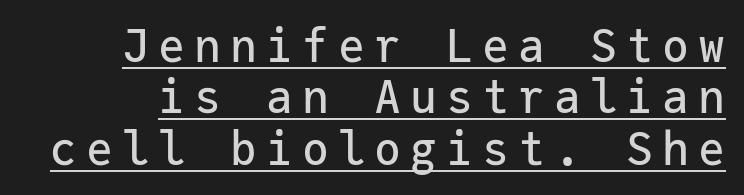
The image shows 45 px sans-serif type, upright, monospaced; set tight line spacing (1.14x), unusually wide letter spacing (+0.2 em), underlined; low stroke contrast and a medium x-height.
